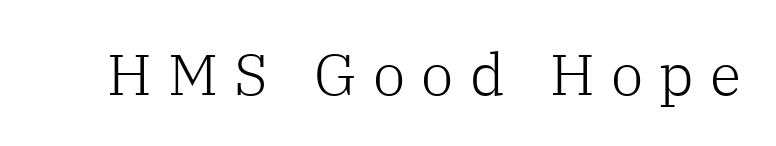
{"serif": "yes", "italic": "no", "bold": "no", "weight": "light", "width": "normal", "stroke_contrast": "low", "x_height": "medium", "monospaced": "no", "underline": "no", "letter_spacing": "wide", "letter_spacing_em": 0.28, "glyph_px": 58}
